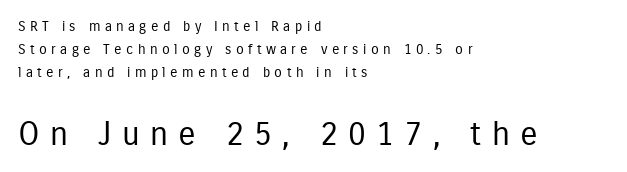
The image shows 33 px regular-weight, condensed sans-serif type, upright; set left-aligned, normal line spacing (1.65x), unusually wide letter spacing (+0.31 em), not underlined; the second (bottom) block is 2.36x larger; low stroke contrast and a medium x-height.
